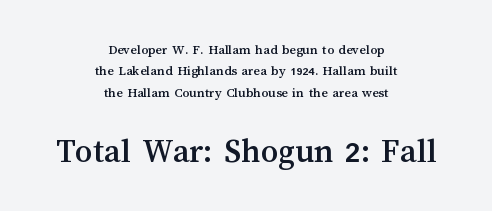
Q: Is the text italic (slanted)? A: No, it is upright.
Q: Is the text underlined? A: No.
Q: How is the paragraph aligned? A: Centered.
Q: Is the spacing between letters normal or unusually wide? A: Normal.
Q: Is the spacing between lines tight, normal or loose? A: Normal.
Q: Which block of text is set in a larger size, the first (top) or the second (bottom)? A: The second (bottom) one.
Q: Width (condensed, normal, or wide)? A: Normal.
Q: Stroke contrast? A: Medium.
Q: x-height? A: Medium.
Q: Monospaced? A: No.
